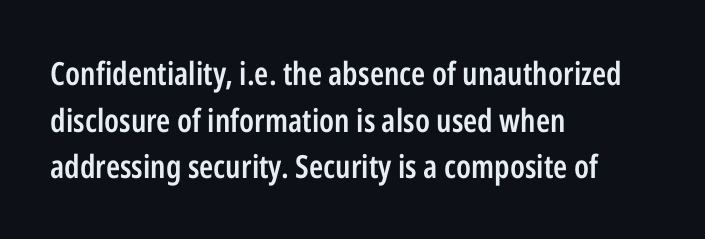
Q: Is the text bold? A: Semi-bold.
Q: Is the text italic (slanted)? A: No, it is upright.
Q: Is the typeface a serif or a sans-serif typeface? A: Sans-serif.
Q: Is the text underlined? A: No.
Q: How is the paragraph aligned? A: Left-aligned.
Q: Is the spacing between letters normal or unusually wide? A: Normal.
Q: Is the spacing between lines tight, normal or loose? A: Normal.
Q: Width (condensed, normal, or wide)? A: Condensed.
Q: Stroke contrast? A: Low.
Q: x-height? A: Medium.
Q: Monospaced? A: No.
